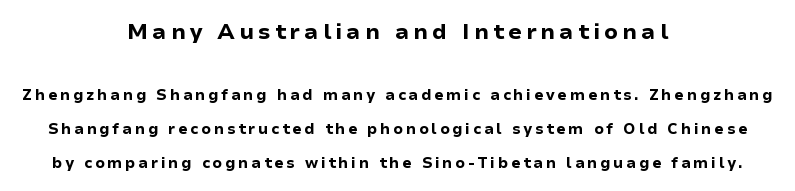
Note: larger setting up top, smaller setting below. The compositor balanced each line on the midline. Ordinary non-slanted type is in use. The foot of each line stays bare and open. Airy leading.
